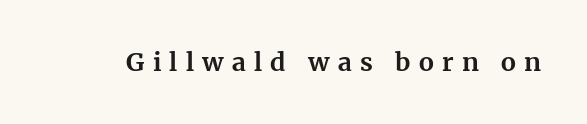
The image shows 25 px bold type, upright; set unusually wide letter spacing (+0.33 em), not underlined.
